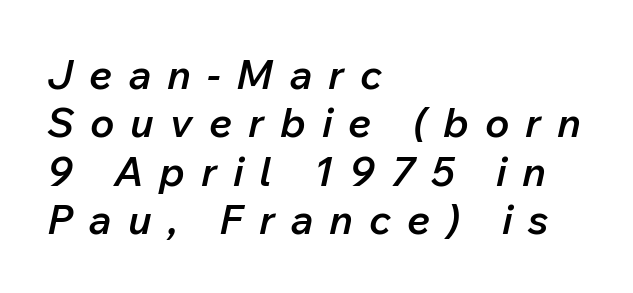
The image shows 41 px semibold type, italic (leaning right); set left-aligned, line spacing 1.18x, unusually wide letter spacing (+0.39 em), not underlined; low stroke contrast and a medium x-height.
